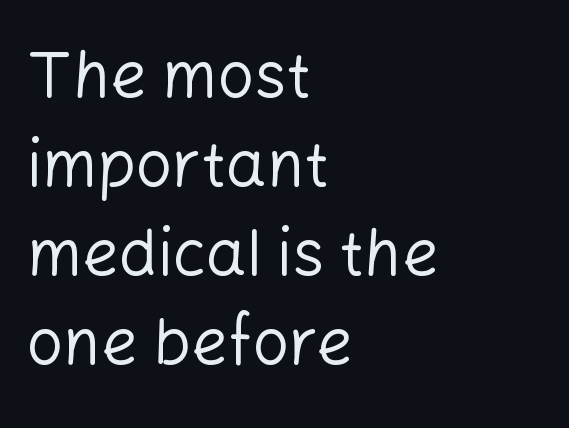
The image shows 64 px regular-weight sans-serif type, upright; set left-aligned, normal line spacing (1.39x), normal letter spacing, not underlined; low stroke contrast and a medium x-height.
